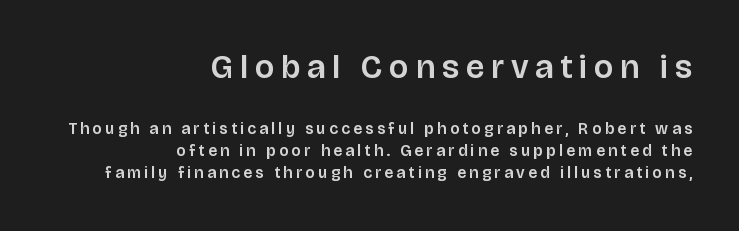
Characters follow at a spacing far wider than the type designer built in. The designer left line spacing at the default. The lines in this sample share a right terminus and differ only in where they begin. Clear beneath every line of the passage. Does the bottom block carry the larger type? No, the top block does.
